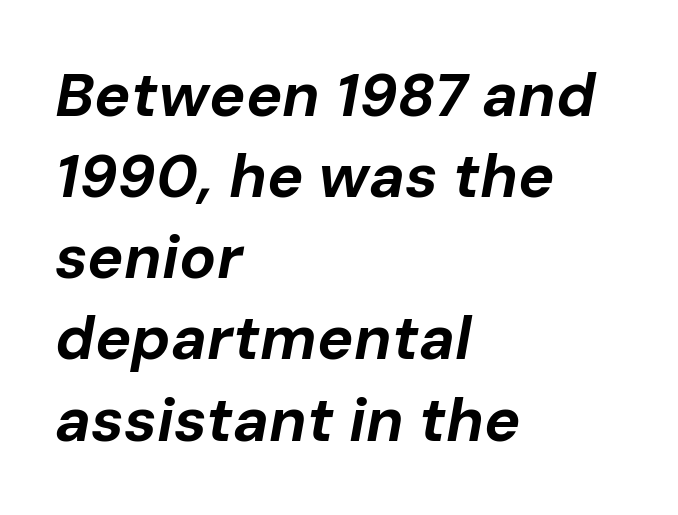
The image shows 61 px bold type, italic (leaning right); set left-aligned, normal line spacing (1.33x), normal letter spacing, not underlined; low stroke contrast and a medium x-height.
